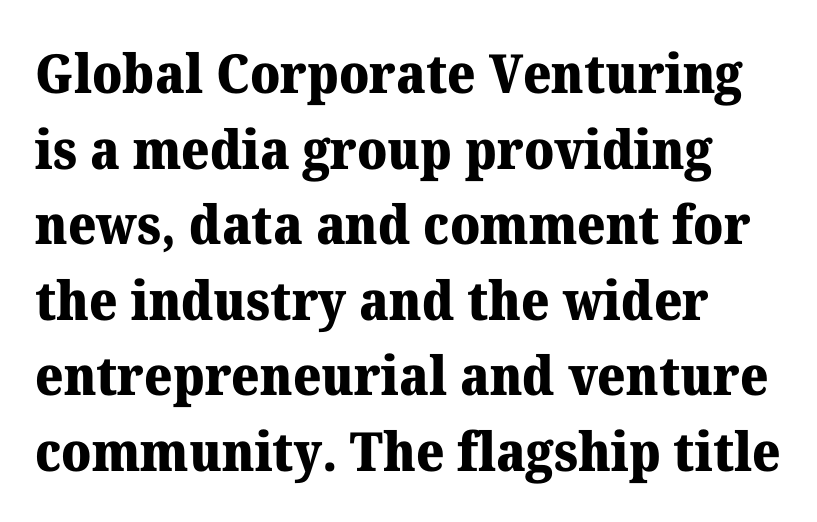
The image shows 54 px heavy serif type, upright; set normal line spacing (1.4x), normal letter spacing, not underlined; medium stroke contrast and a medium x-height.
